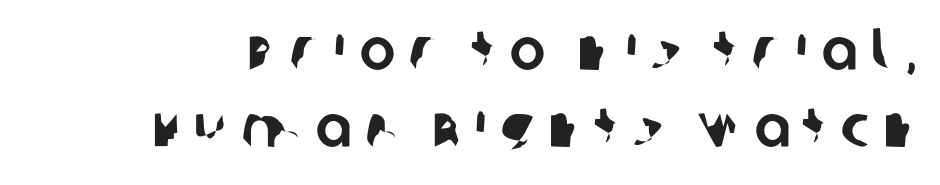
{"serif": "no", "width": "normal", "stroke_contrast": "low", "x_height": "large", "monospaced": "no", "underline": "no", "line_spacing": "normal", "line_spacing_ratio": 1.29, "letter_spacing": "wide", "letter_spacing_em": 0.23, "glyph_px": 60}
